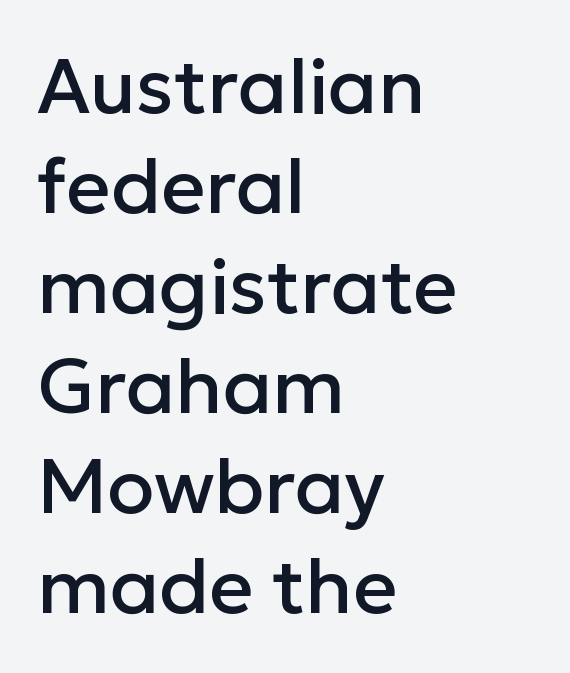
The image shows 77 px sans-serif type, upright; set left-aligned, normal line spacing (1.3x), normal letter spacing, not underlined; low stroke contrast and a medium x-height.
